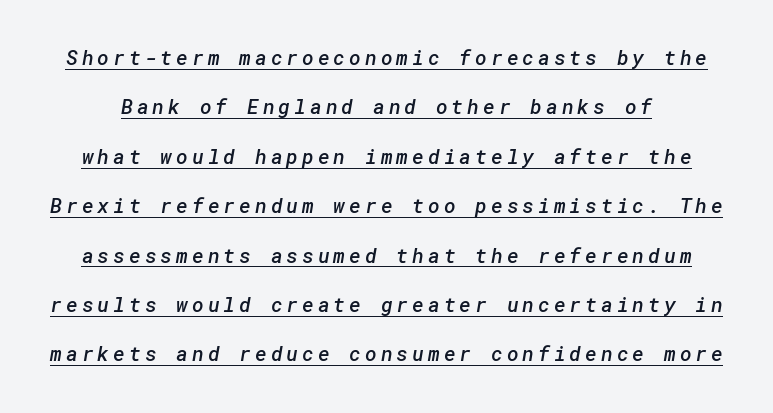
The glyphs have the mass of a demibold cut, below bold. Reading down the column, the eye jumps a long way to each next line. Every word sits above its own underline. The passage shown has open, widely tracked lettering throughout.
